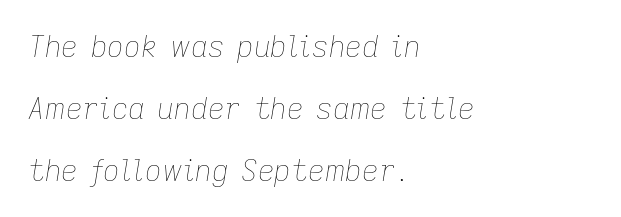
{"italic": "yes", "lean": "right", "slant_degrees": 9, "bold": "no", "weight": "thin", "width": "normal", "stroke_contrast": "low", "x_height": "medium", "monospaced": "no", "underline": "no", "align": "left", "line_spacing": "loose", "line_spacing_ratio": 2.13, "letter_spacing": "normal", "letter_spacing_em": 0.0, "glyph_px": 29}
